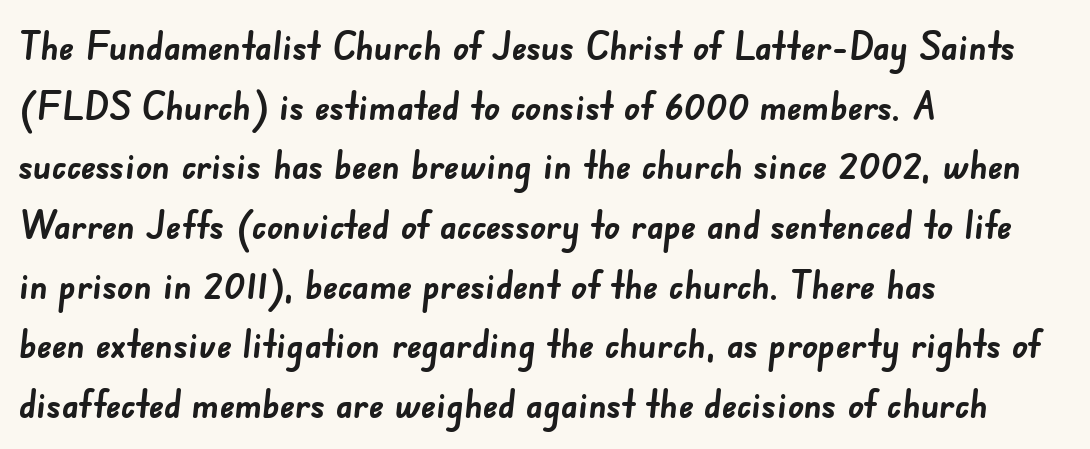
Q: Is the text bold? A: Yes.
Q: Is the typeface a serif or a sans-serif typeface? A: Sans-serif.
Q: Is the text underlined? A: No.
Q: How is the paragraph aligned? A: Left-aligned.
Q: Is the spacing between letters normal or unusually wide? A: Normal.
Q: Is the spacing between lines tight, normal or loose? A: Normal.
Q: Width (condensed, normal, or wide)? A: Normal.
Q: Stroke contrast? A: Low.
Q: x-height? A: Small.
Q: Monospaced? A: No.
